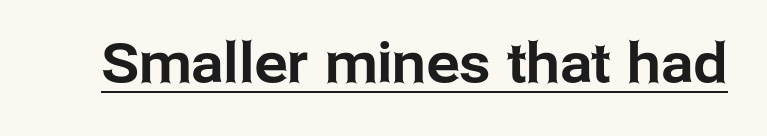
The image shows 55 px sans-serif type, upright; set normal letter spacing, underlined; low stroke contrast and a medium x-height.
